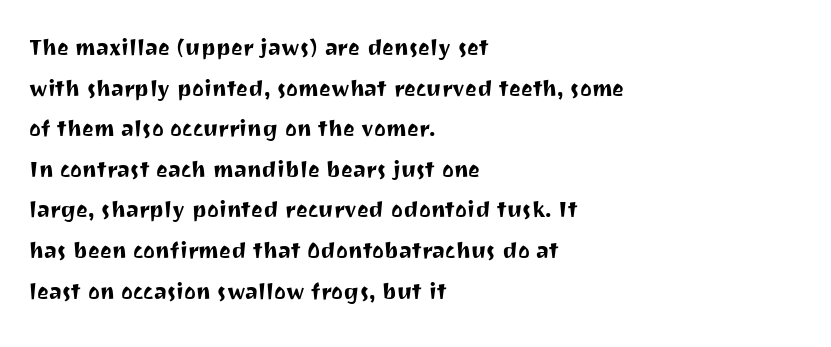
Summary of vertical rhythm: regular, with standard interline spacing. Spacing verdict: proportional, widths tailored to each character. Descender tails drop into unmarked territory. All the whitespace from short lines collects on the right. Look at the bottom of the vertical strokes: they stop flat, with no serifs.
